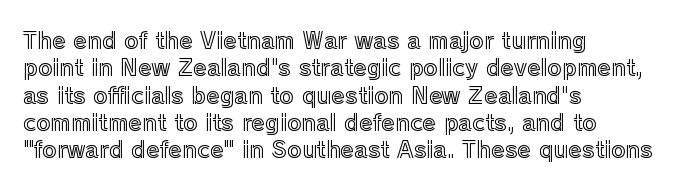
Q: Is the text italic (slanted)? A: No, it is upright.
Q: Is the text underlined? A: No.
Q: How is the paragraph aligned? A: Left-aligned.
Q: Is the spacing between letters normal or unusually wide? A: Normal.
